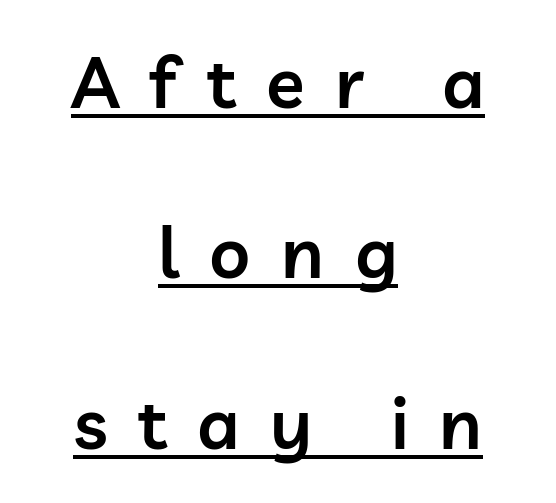
{"serif": "no", "italic": "no", "bold": "semi", "weight": "semibold", "width": "normal", "stroke_contrast": "low", "x_height": "medium", "monospaced": "no", "underline": "yes", "align": "center", "line_spacing": "loose", "line_spacing_ratio": 2.4, "letter_spacing": "wide", "letter_spacing_em": 0.43, "glyph_px": 71}
